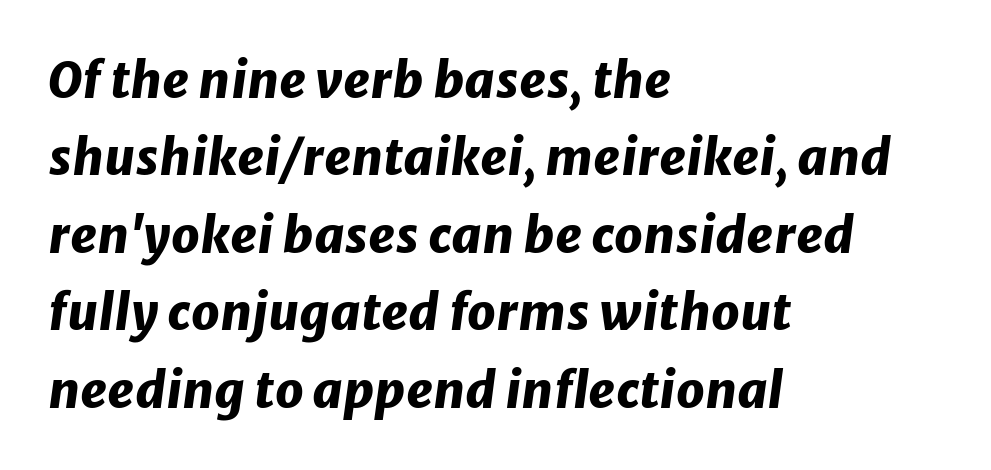
Q: Is the text bold? A: Yes.
Q: Is the text italic (slanted)? A: Yes, it leans right by about 8 degrees.
Q: Is the text underlined? A: No.
Q: How is the paragraph aligned? A: Left-aligned.
Q: Is the spacing between letters normal or unusually wide? A: Normal.
Q: Is the spacing between lines tight, normal or loose? A: Normal.
Q: Width (condensed, normal, or wide)? A: Normal.
Q: Stroke contrast? A: Low.
Q: x-height? A: Medium.
Q: Monospaced? A: No.
